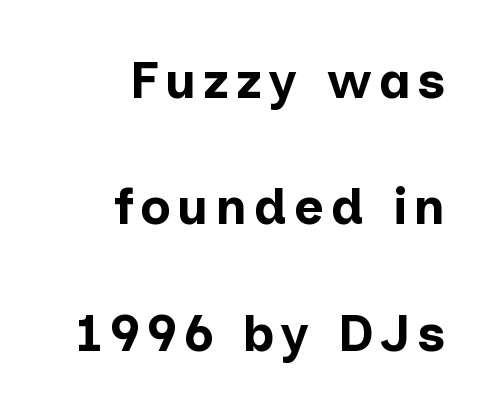
{"serif": "no", "italic": "no", "bold": "yes", "weight": "bold", "width": "normal", "stroke_contrast": "low", "x_height": "medium", "monospaced": "no", "underline": "no", "align": "right", "line_spacing": "loose", "line_spacing_ratio": 2.48, "glyph_px": 51}
